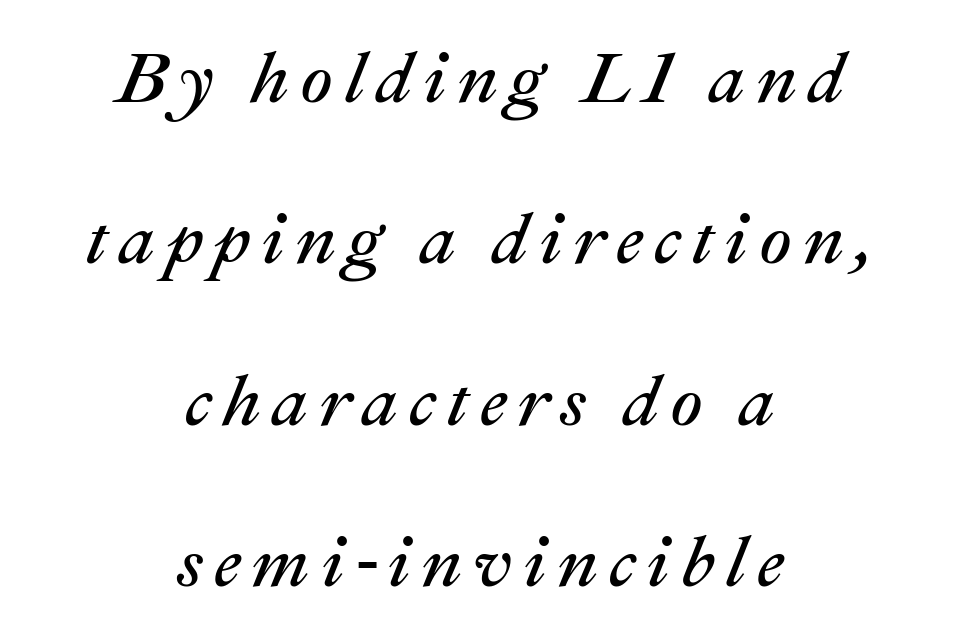
Students, observe: this is what heavily led, spacious text looks like. The letters look calm and open, with moderate or lighter stems. A student would call this center alignment; a typographer would say set centered. Quick note: italic. Note the varied advance widths — an 'i' is clearly narrower than an 'm'. A clean baseline with only descenders dipping below it.
